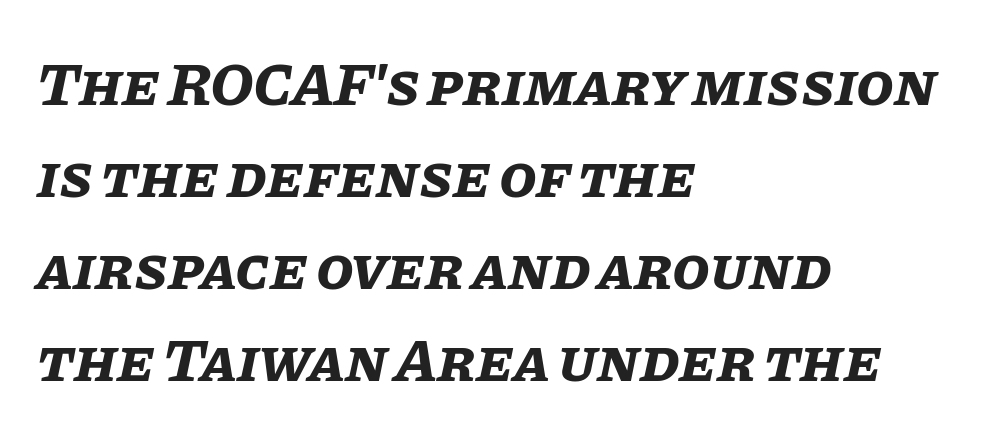
The words here are not underlined. Summary of vertical rhythm: regular, with standard interline spacing. The face used here has the dense, thick strokes of a bold. The passage is arranged the way most books set body copy — flush left. The passage shown leans; its letterforms are oblique. Spacing verdict: proportional, widths tailored to each character.
